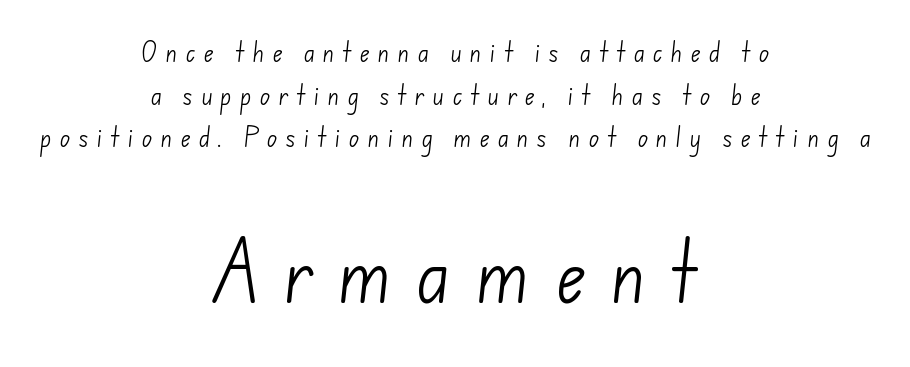
Each letter keeps its own natural width here, so spacing adapts to shape. If you measured baseline to baseline, you'd find a long distance. Weight: regular or lighter. Does the type have serifs? No, each stem ends abruptly. The letterforms stand isolated, each surrounded by extra space. Here the second block reads like a headline and the first like body copy.
